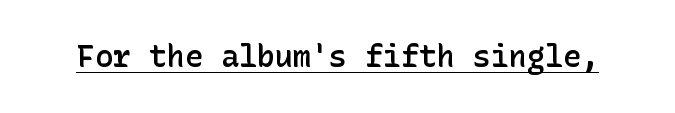
{"serif": "no", "italic": "no", "bold": "semi", "weight": "semibold", "width": "normal", "stroke_contrast": "low", "x_height": "medium", "underline": "yes", "letter_spacing": "normal", "letter_spacing_em": 0.0, "glyph_px": 30}
